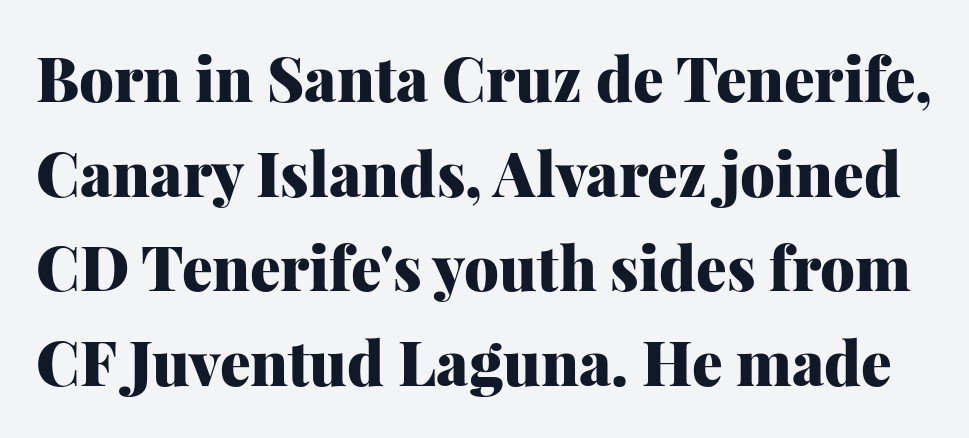
Q: Is the text bold? A: Yes.
Q: Is the text italic (slanted)? A: No, it is upright.
Q: Is the typeface a serif or a sans-serif typeface? A: Serif.
Q: Is the text underlined? A: No.
Q: Is the spacing between letters normal or unusually wide? A: Normal.
Q: Is the spacing between lines tight, normal or loose? A: Normal.
Q: Width (condensed, normal, or wide)? A: Normal.
Q: Stroke contrast? A: Medium.
Q: x-height? A: Medium.
Q: Monospaced? A: No.
